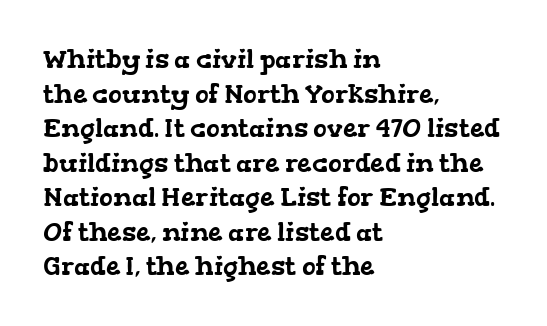
{"underline": "no", "align": "left", "line_spacing": "normal", "line_spacing_ratio": 1.33, "letter_spacing": "normal", "letter_spacing_em": 0.0, "glyph_px": 26}
